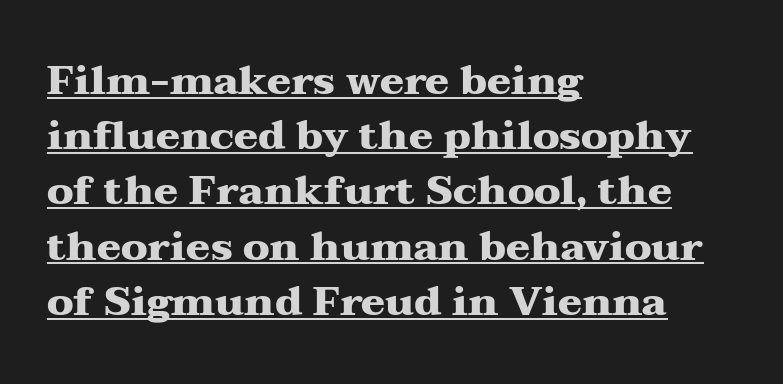
Every word sits above its own underline. The type is set solid horizontally, with unmodified tracking. The rendering uses a moderate line-height, typical for paragraphs. A typesetter would mark this as roman, not italic. This sample has the flowing, uneven cadence of proportional lettering.
